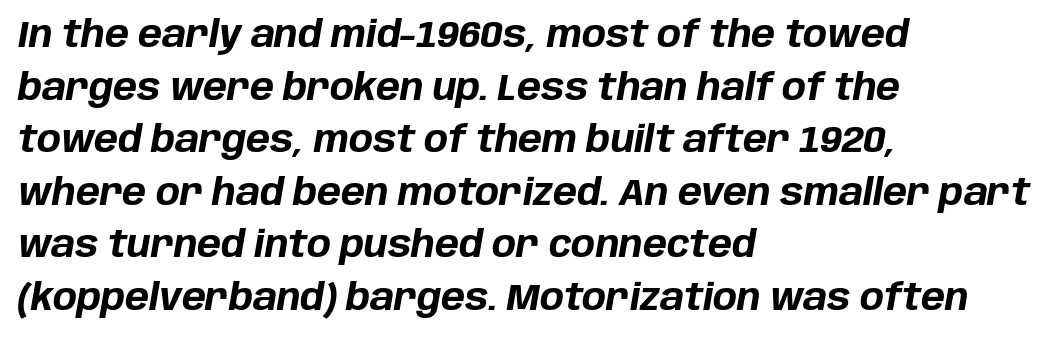
Q: Is the text bold? A: Yes.
Q: Is the text italic (slanted)? A: Yes, it leans right by about 10 degrees.
Q: Is the text underlined? A: No.
Q: How is the paragraph aligned? A: Left-aligned.
Q: Is the spacing between letters normal or unusually wide? A: Normal.
Q: Is the spacing between lines tight, normal or loose? A: Normal.
Q: Width (condensed, normal, or wide)? A: Normal.
Q: Stroke contrast? A: Low.
Q: x-height? A: Large.
Q: Monospaced? A: No.
